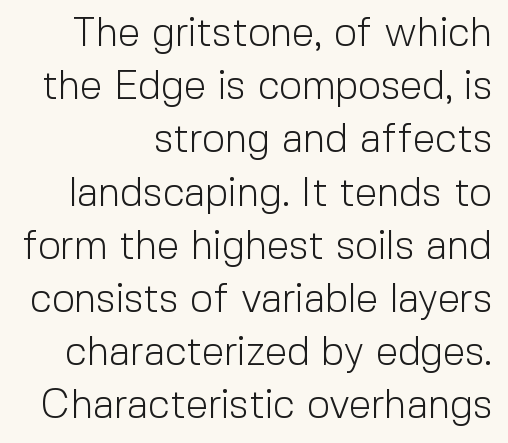
The image shows 40 px light sans-serif type, upright; set right-aligned, normal line spacing (1.33x), normal letter spacing, not underlined; a medium x-height.
